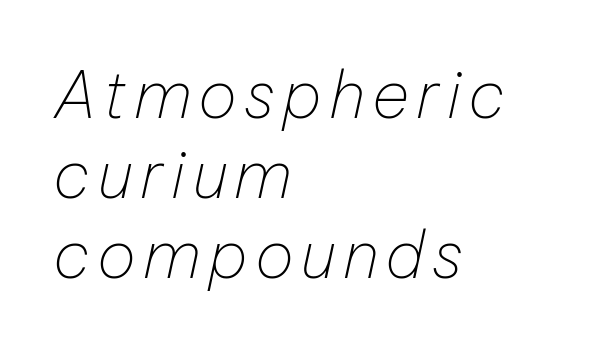
Alignment: flush left. Would a proofreader flag this as italicized? Yes. Just letters on the line, the space beneath them empty. Note the varied advance widths — an 'i' is clearly narrower than an 'm'. The weight would be labelled regular, book, light, or lighter still.
